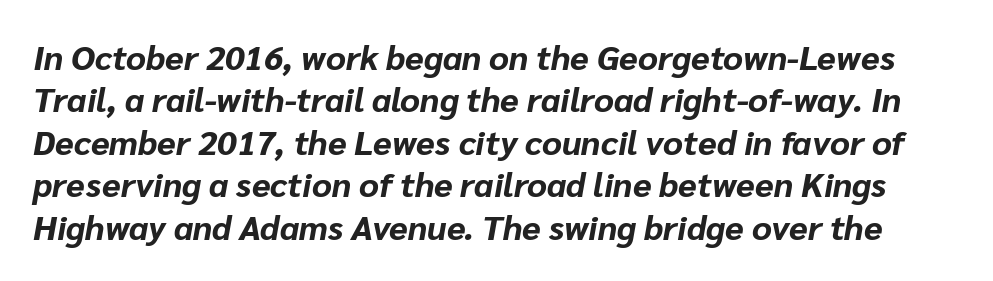
Q: Is the text bold? A: Yes.
Q: Is the text italic (slanted)? A: Yes, it leans right by about 10 degrees.
Q: Is the text underlined? A: No.
Q: Is the spacing between letters normal or unusually wide? A: Normal.
Q: Is the spacing between lines tight, normal or loose? A: Normal.
Q: Width (condensed, normal, or wide)? A: Normal.
Q: Stroke contrast? A: Low.
Q: x-height? A: Medium.
Q: Monospaced? A: No.
